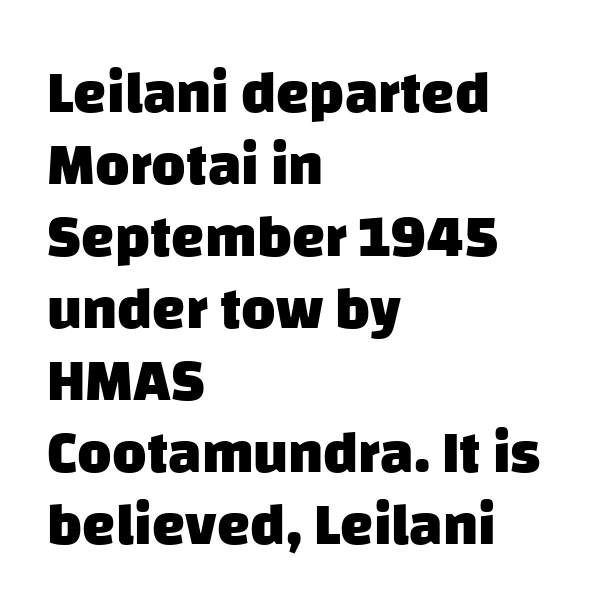
Q: Is the text bold? A: Yes.
Q: Is the typeface a serif or a sans-serif typeface? A: Sans-serif.
Q: Is the text underlined? A: No.
Q: How is the paragraph aligned? A: Left-aligned.
Q: Is the spacing between letters normal or unusually wide? A: Normal.
Q: Width (condensed, normal, or wide)? A: Normal.
Q: Stroke contrast? A: Low.
Q: x-height? A: Large.
Q: Monospaced? A: No.
